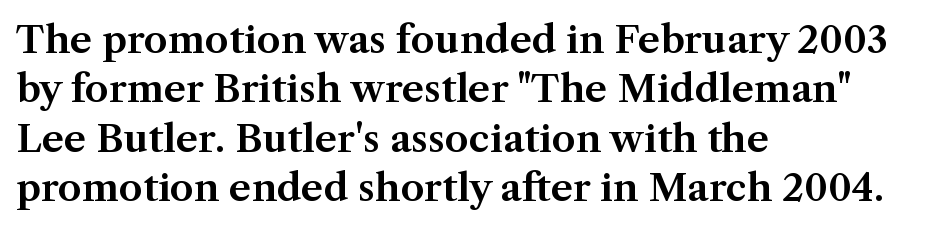
Typeset ragged right — the left edge is the straight one. The vertical gap from one line to the next is medium. This is roman type, the default non-slanted kind. Each row of text sits above clean, open space. A typesetter would call this zero additional tracking.
